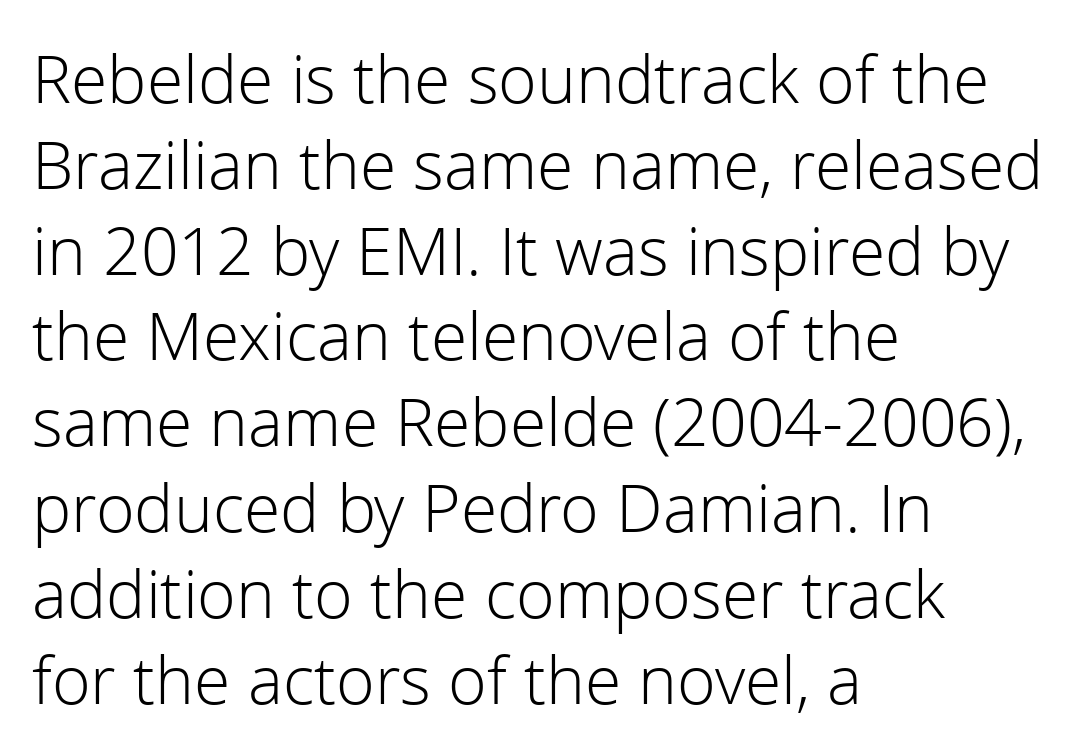
The image shows 66 px light sans-serif type, upright; set left-aligned, normal line spacing (1.3x), normal letter spacing, not underlined; a medium x-height.
